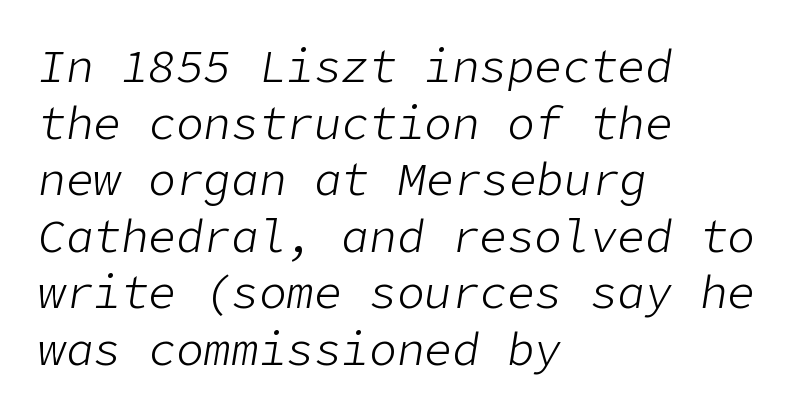
Vertical stems look standard width or narrower in stroke. The text block is weighted toward the left margin, trailing off unevenly rightward. The glyphs look as if they've been sheared to an angle. The area under the type is left untouched. This sample uses plain, unmodified letter spacing.
